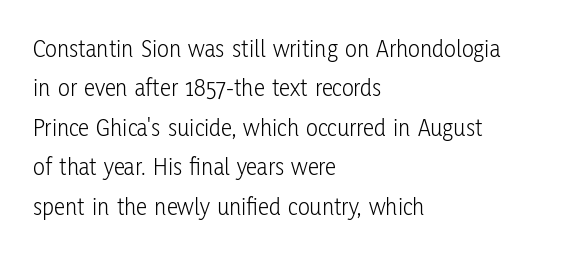
This block has exactly the height ordinary leading produces. Heft: none added — not bold. The face used here is rendered with its standard letterfit. Horizontally, the lines are justified to the leading edge only.
